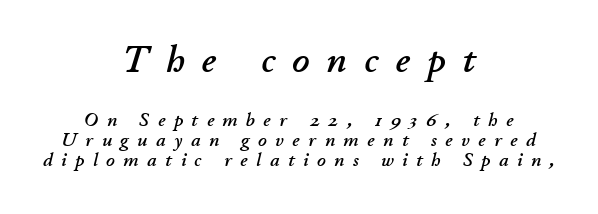
{"italic": "yes", "lean": "right", "slant_degrees": 11, "width": "normal", "stroke_contrast": "low", "x_height": "small", "monospaced": "no", "underline": "no", "align": "center", "line_spacing": "tight", "line_spacing_ratio": 1.05, "letter_spacing": "wide", "letter_spacing_em": 0.45, "larger_block": "first", "size_ratio": 2.0, "glyph_px": 38}
